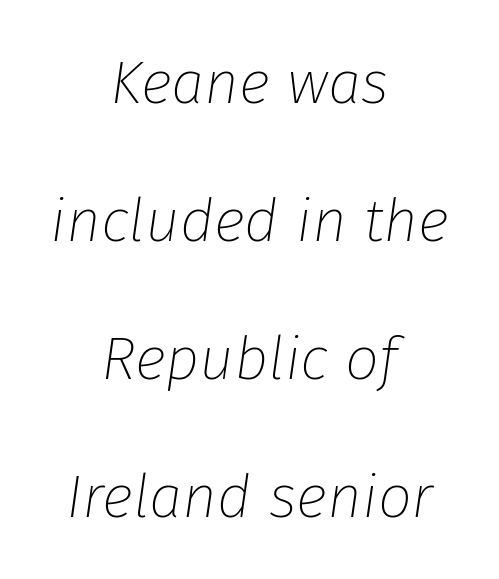
The image shows 60 px thin type, italic (leaning right); set centered, loose line spacing (2.3x), normal letter spacing, not underlined; low stroke contrast and a medium x-height.
